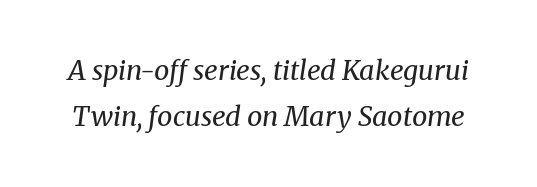
{"italic": "yes", "lean": "right", "slant_degrees": 8, "bold": "no", "underline": "no", "line_spacing": "normal", "line_spacing_ratio": 1.69, "letter_spacing": "normal", "letter_spacing_em": 0.0, "glyph_px": 27}
